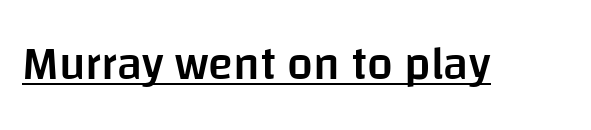
The image shows 46 px semibold sans-serif type, upright; set normal letter spacing, underlined; low stroke contrast and a large x-height.
